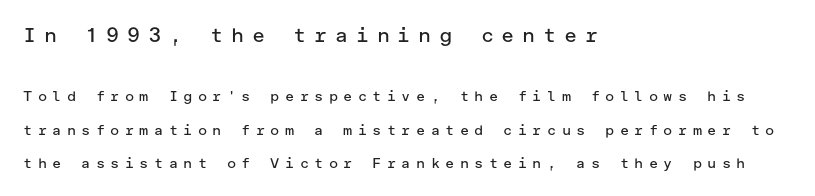
Q: Is the text bold? A: No.
Q: Is the text italic (slanted)? A: No, it is upright.
Q: Is the text underlined? A: No.
Q: How is the paragraph aligned? A: Left-aligned.
Q: Is the spacing between letters normal or unusually wide? A: Unusually wide.
Q: Is the spacing between lines tight, normal or loose? A: Loose.
Q: Which block of text is set in a larger size, the first (top) or the second (bottom)? A: The first (top) one.
